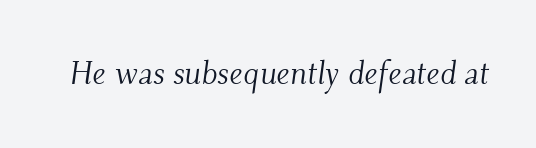
The image shows 32 px light serif type, italic (leaning right); set normal letter spacing, not underlined; medium stroke contrast and a small x-height.
